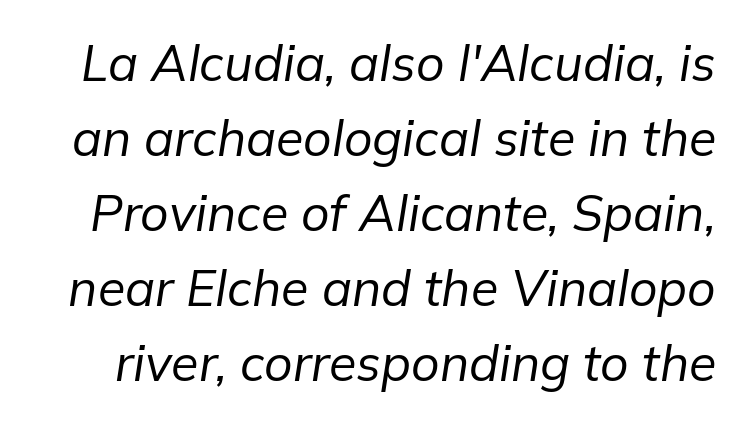
The typeface has the unassuming heft of standard copy or less. Posture: slanted. Students, observe: this is what conventionally led text looks like. Beneath every word, the page is bare.
